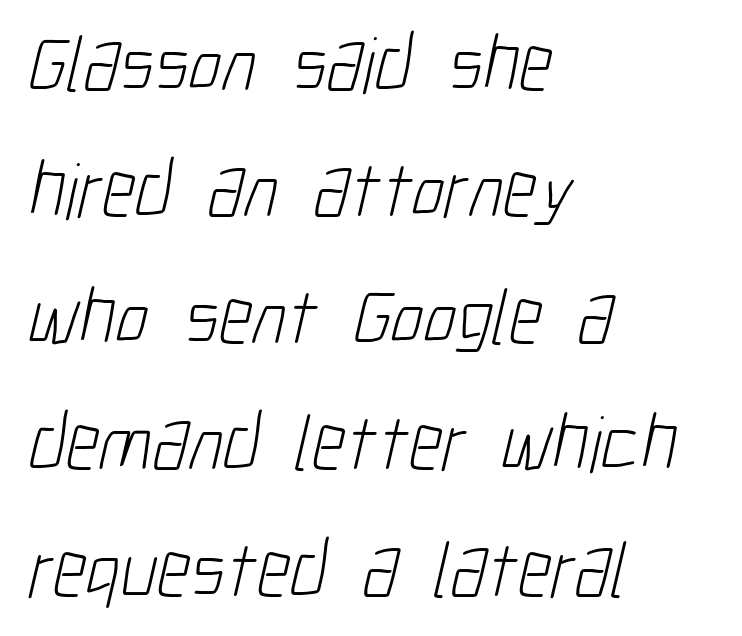
The image shows 80 px light, condensed sans-serif type; set left-aligned, normal line spacing (1.58x), normal letter spacing, not underlined; low stroke contrast and a medium x-height.
